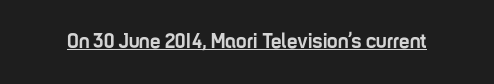
Emphasis is given by a line drawn under the lettering. Weight: bold. Honestly, the letter spacing is just normal — you wouldn't notice it. Is there any slant? The stems are plumb.
